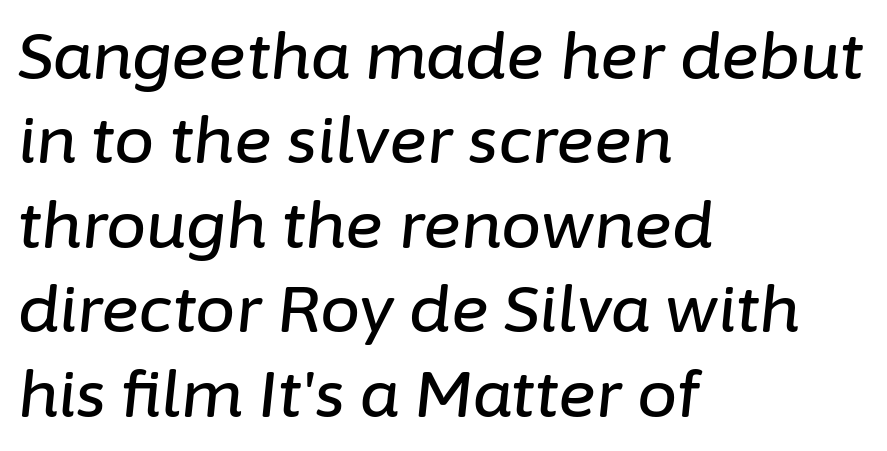
The image shows 64 px text type, italic (leaning right); set left-aligned, normal line spacing (1.32x), normal letter spacing, not underlined; low stroke contrast and a medium x-height.
